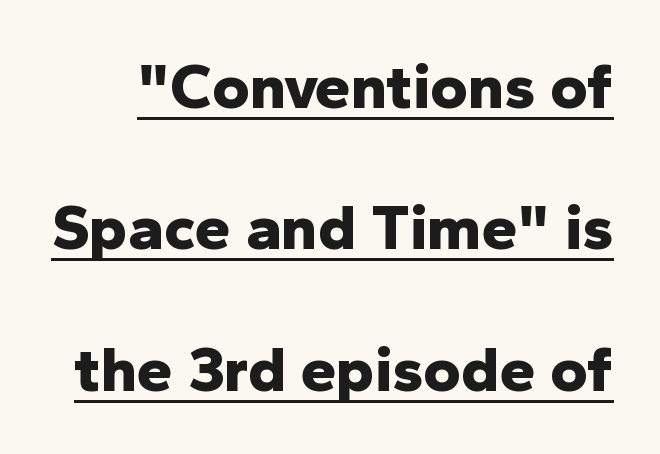
The image shows 64 px bold sans-serif type, upright; set loose line spacing (2.21x), normal letter spacing, underlined; low stroke contrast and a medium x-height.
